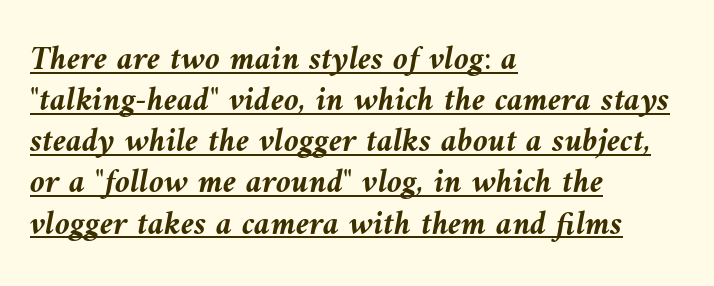
The rendered words wear a rule along their underside. The rendering uses a bold face; every stroke is thick and dark. Glyph-to-glyph distance matches everyday printed text. The lettering tilts uniformly, giving the passage an italic look.
